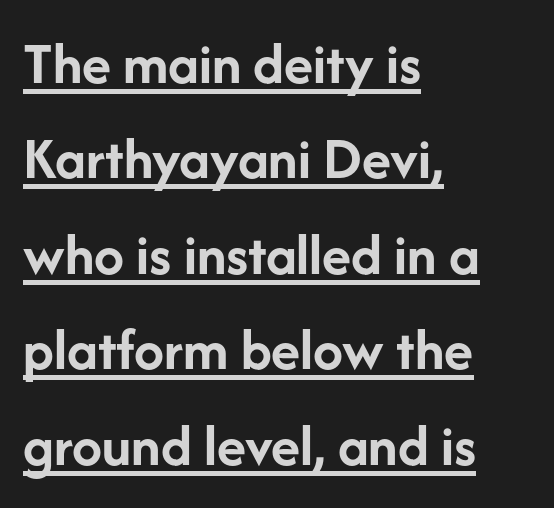
Q: Is the text bold? A: Yes.
Q: Is the text italic (slanted)? A: No, it is upright.
Q: Is the typeface a serif or a sans-serif typeface? A: Sans-serif.
Q: Is the text underlined? A: Yes.
Q: How is the paragraph aligned? A: Left-aligned.
Q: Is the spacing between letters normal or unusually wide? A: Normal.
Q: Is the spacing between lines tight, normal or loose? A: Normal.
Q: Width (condensed, normal, or wide)? A: Normal.
Q: Stroke contrast? A: Low.
Q: x-height? A: Medium.
Q: Monospaced? A: No.
